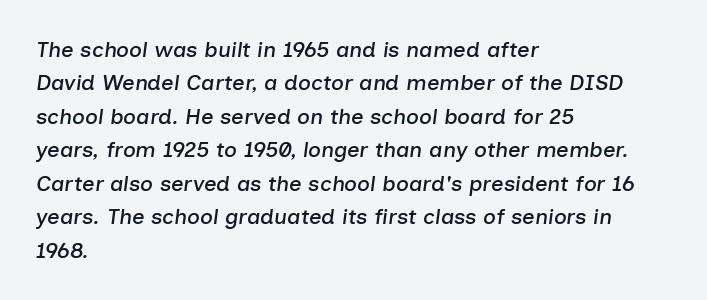
{"italic": "yes", "lean": "right", "slant_degrees": 7, "underline": "no", "align": "left", "line_spacing": "normal", "line_spacing_ratio": 1.52, "letter_spacing": "normal", "letter_spacing_em": 0.0, "glyph_px": 22}
